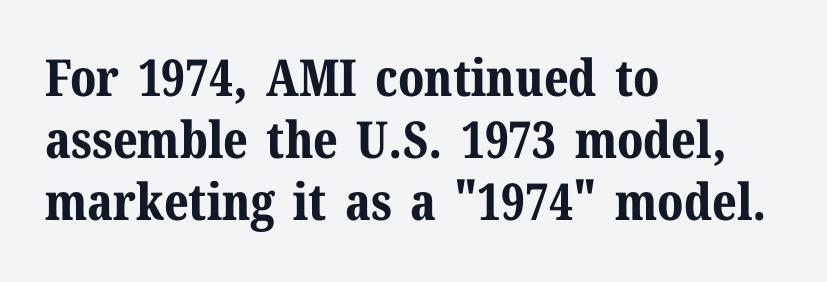
Q: Is the text bold? A: Yes.
Q: Is the text italic (slanted)? A: No, it is upright.
Q: Is the typeface a serif or a sans-serif typeface? A: Serif.
Q: Is the text underlined? A: No.
Q: How is the paragraph aligned? A: Left-aligned.
Q: Is the spacing between letters normal or unusually wide? A: Normal.
Q: Width (condensed, normal, or wide)? A: Normal.
Q: Stroke contrast? A: Medium.
Q: x-height? A: Medium.
Q: Monospaced? A: No.
